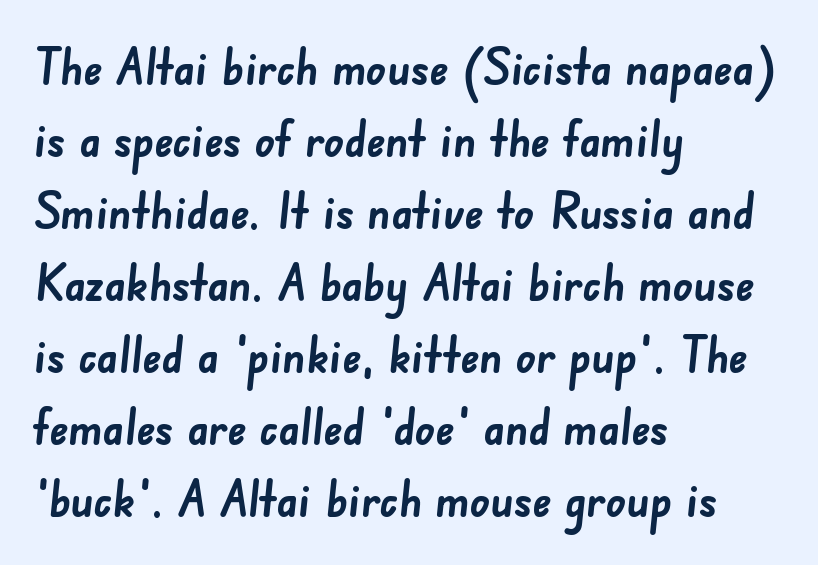
{"serif": "no", "bold": "yes", "weight": "semibold", "width": "normal", "stroke_contrast": "low", "x_height": "small", "monospaced": "no", "underline": "no", "align": "left", "line_spacing": "normal", "line_spacing_ratio": 1.47, "letter_spacing": "normal", "letter_spacing_em": 0.0, "glyph_px": 49}
